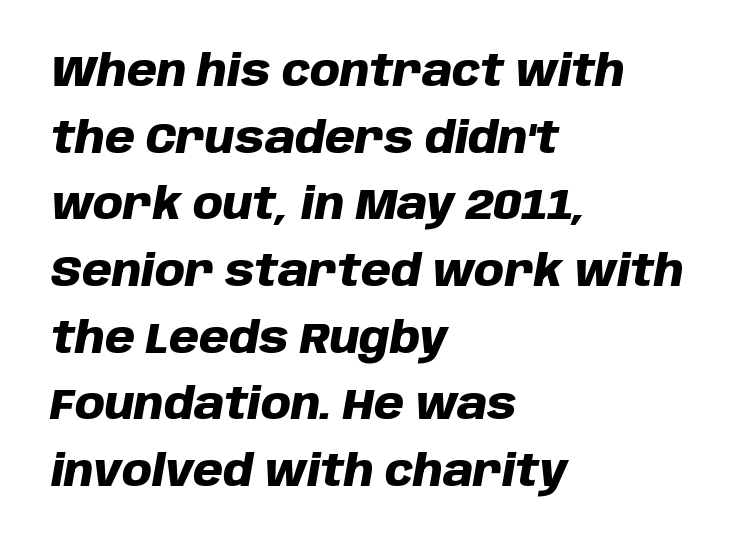
The image shows 43 px heavy type, italic (leaning right); set left-aligned, normal line spacing (1.55x), normal letter spacing, not underlined; low stroke contrast and a large x-height.
